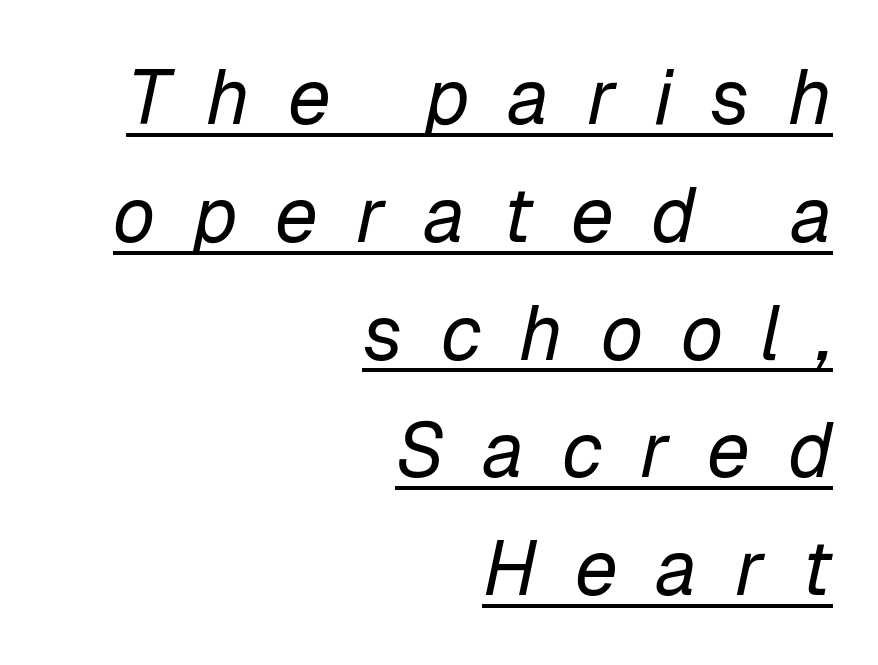
The image shows 77 px regular-weight type, italic (leaning right); set right-aligned, normal line spacing (1.53x), unusually wide letter spacing (+0.49 em), underlined; low stroke contrast and a medium x-height.
